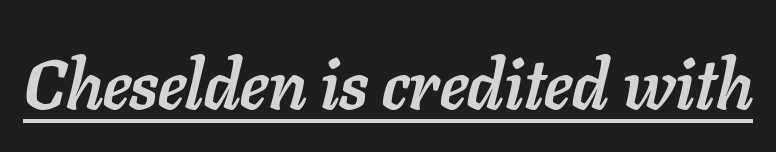
Q: Is the text bold? A: Yes.
Q: Is the text italic (slanted)? A: Yes, it leans right by about 11 degrees.
Q: Is the text underlined? A: Yes.
Q: Is the spacing between letters normal or unusually wide? A: Normal.
Q: Width (condensed, normal, or wide)? A: Normal.
Q: Stroke contrast? A: Low.
Q: x-height? A: Medium.
Q: Monospaced? A: No.
